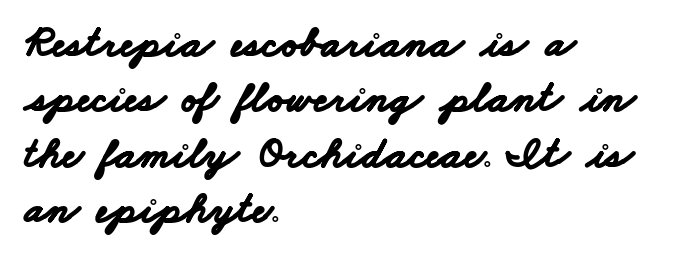
The passage shown is typed in a proportional face where columns would drift. Typographic density is high because the face is bold. Anything drawn beneath the words? Only blank space. Where is the straight margin? On the left. Default kerning and tracking; the words read as compact shapes.
